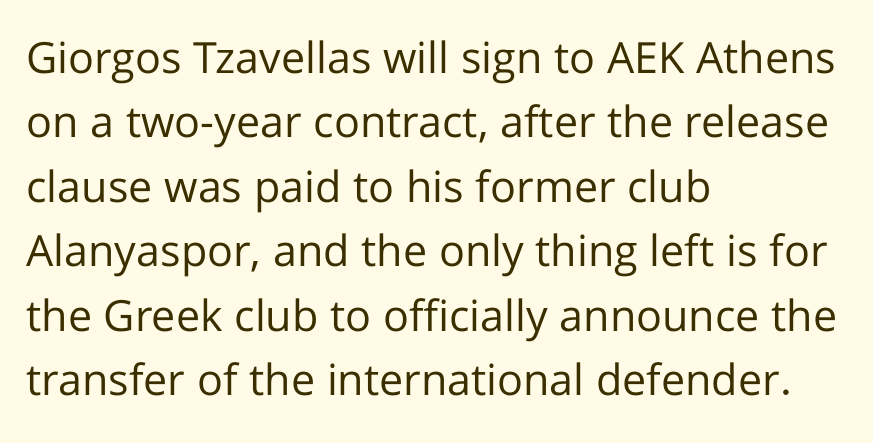
{"serif": "no", "italic": "no", "bold": "no", "weight": "regular", "width": "normal", "stroke_contrast": "low", "x_height": "medium", "monospaced": "no", "underline": "no", "align": "left", "line_spacing": "normal", "line_spacing_ratio": 1.5, "letter_spacing": "normal", "letter_spacing_em": 0.0, "glyph_px": 43}
